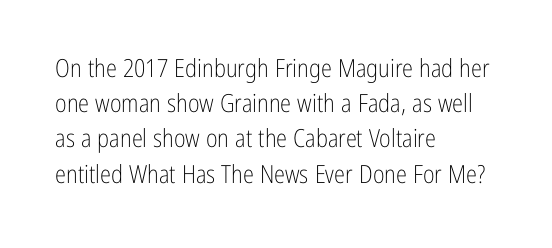
{"italic": "no", "bold": "no", "underline": "no", "align": "left", "line_spacing": "normal", "line_spacing_ratio": 1.41, "letter_spacing": "normal", "letter_spacing_em": 0.0, "glyph_px": 25}
